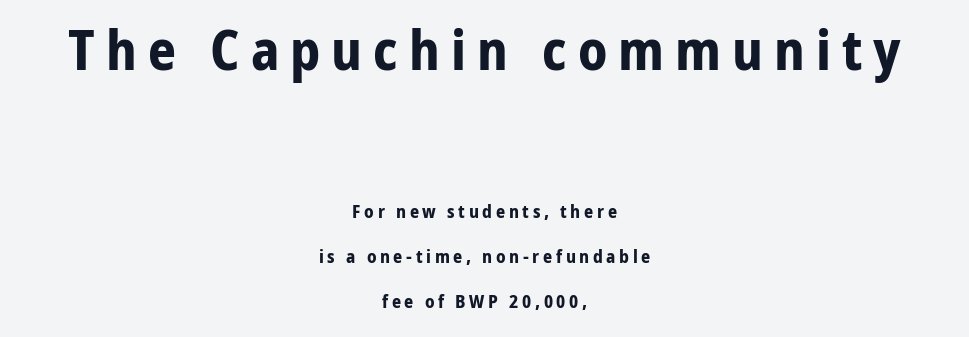
The image shows 55 px bold sans-serif type, upright; set centered, loose line spacing (2.48x), unusually wide letter spacing (+0.2 em), not underlined; the first (top) block is 3.06x larger; low stroke contrast and a medium x-height.
